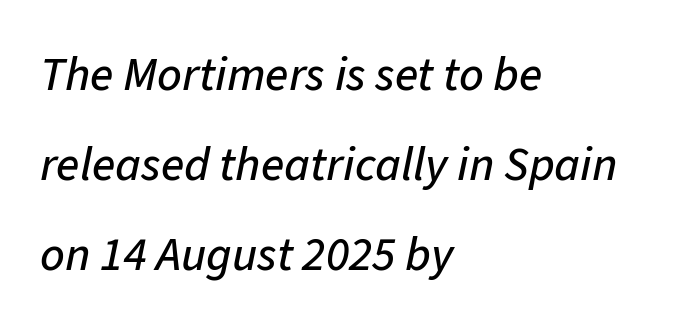
Is the letter spacing exaggerated? No — it looks like the ordinary default. The glyphs are unaccompanied by any horizontal stroke below them. Do the characters align in a grid? No, the font is proportional. The text block is weighted toward the left margin, trailing off unevenly rightward.
